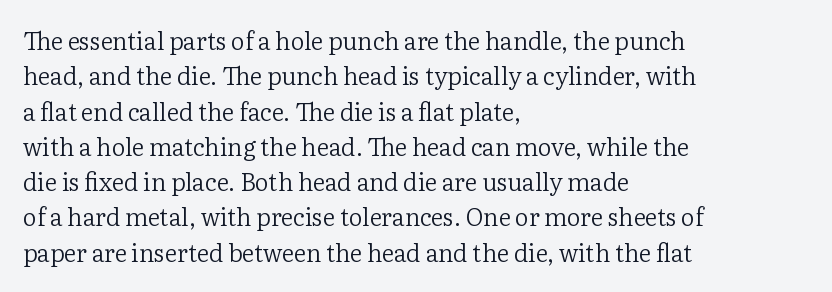
The image shows 24 px text type, upright; set left-aligned, normal line spacing (1.47x), normal letter spacing, not underlined.
